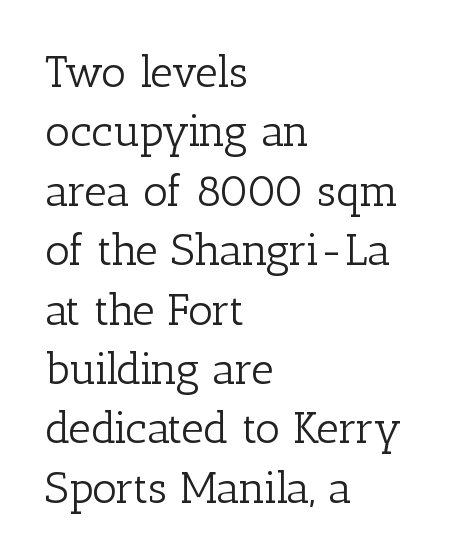
You can tell from the footed stems that serif type was used. Visually the block forms a straight wall on the left and a jagged coastline on the right. The lettering stays uniformly vertical, giving the passage a roman look. One glance says typical: line gaps are just what's usual. No extra tracking has been applied to these lines. Note the varied advance widths — an 'i' is clearly narrower than an 'm'.
